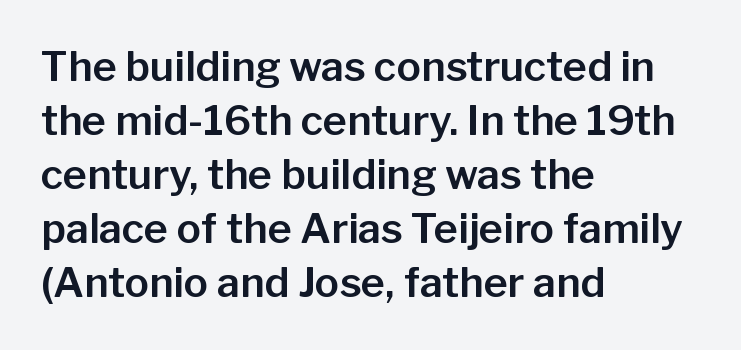
The characters display no serif detailing; their extremities are plain. These lines are rendered in a variable-pitch font. Interline gaps are of average width in this sample. Italic? Not at all — the glyphs are vertical.
